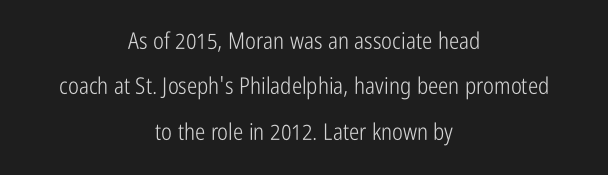
Caption: multi-line text, centered on the measure. Honestly, the letter spacing is just normal — you wouldn't notice it. The axis of the letterforms is exactly vertical. If you measured baseline to baseline, you'd find a long distance. Stroke mass is kept to a normal reading level or below. Descender tails drop into unmarked territory.
